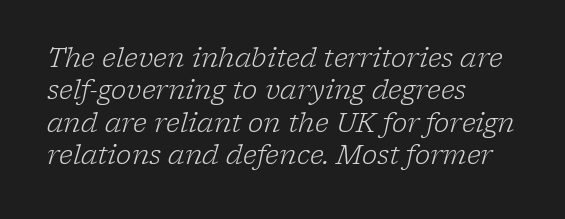
The image shows 26 px text type, italic (leaning right); set left-aligned, normal line spacing (1.25x), normal letter spacing, not underlined.
